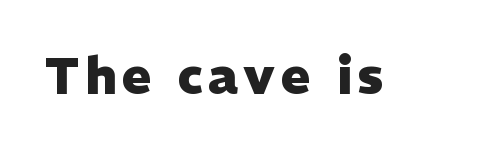
{"serif": "no", "italic": "no", "bold": "yes", "weight": "heavy", "width": "normal", "stroke_contrast": "low", "x_height": "medium", "monospaced": "no", "underline": "no", "glyph_px": 50}
